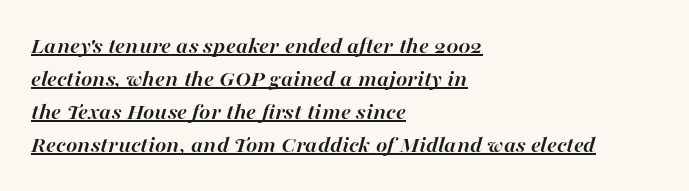
Q: Is the text bold? A: Yes.
Q: Is the text italic (slanted)? A: Yes, it leans right by about 16 degrees.
Q: Is the text underlined? A: Yes.
Q: How is the paragraph aligned? A: Left-aligned.
Q: Is the spacing between letters normal or unusually wide? A: Normal.
Q: Is the spacing between lines tight, normal or loose? A: Normal.
